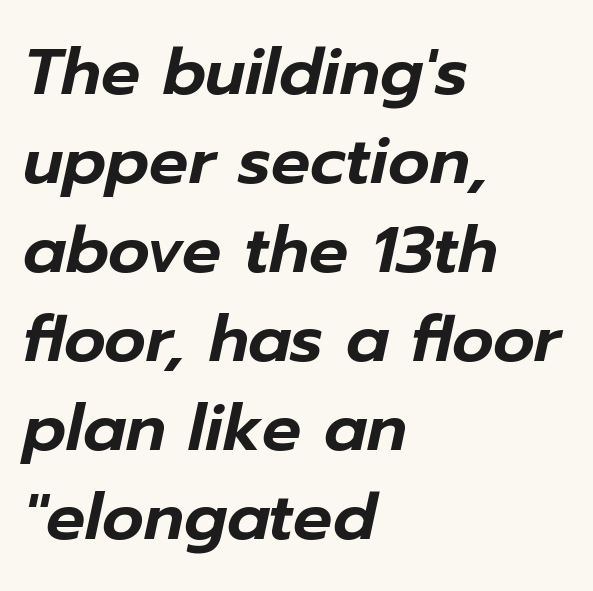
The image shows 65 px text type, italic (leaning right); set left-aligned, normal line spacing (1.37x), normal letter spacing, not underlined; low stroke contrast and a medium x-height.
